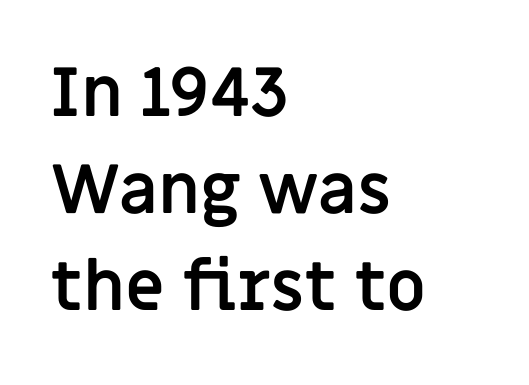
{"serif": "no", "italic": "no", "bold": "yes", "weight": "semibold", "width": "normal", "stroke_contrast": "low", "x_height": "large", "monospaced": "no", "underline": "no", "align": "left", "line_spacing": "normal", "line_spacing_ratio": 1.43, "letter_spacing": "normal", "letter_spacing_em": 0.0, "glyph_px": 68}
